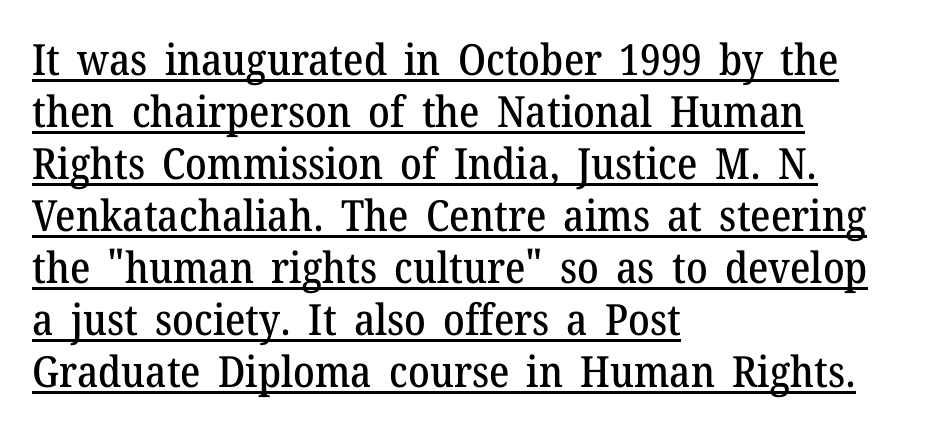
Q: Is the text italic (slanted)? A: No, it is upright.
Q: Is the typeface a serif or a sans-serif typeface? A: Serif.
Q: Is the text underlined? A: Yes.
Q: How is the paragraph aligned? A: Left-aligned.
Q: Is the spacing between letters normal or unusually wide? A: Normal.
Q: Width (condensed, normal, or wide)? A: Normal.
Q: Stroke contrast? A: Medium.
Q: x-height? A: Medium.
Q: Monospaced? A: No.
